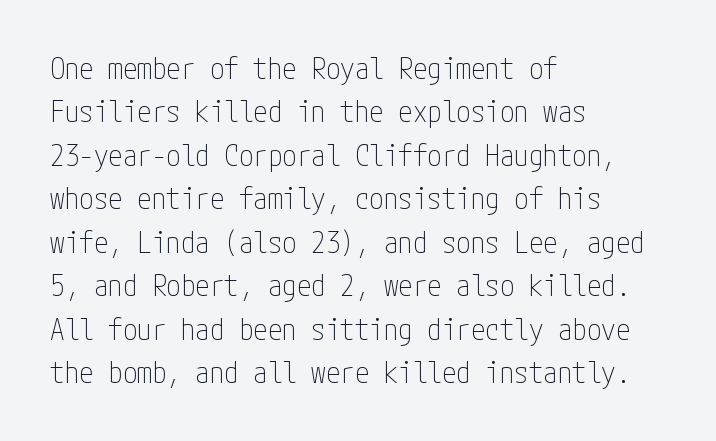
The image shows 29 px thin, condensed sans-serif type, upright; set left-aligned, normal line spacing (1.5x), normal letter spacing, not underlined; low stroke contrast and a medium x-height.
